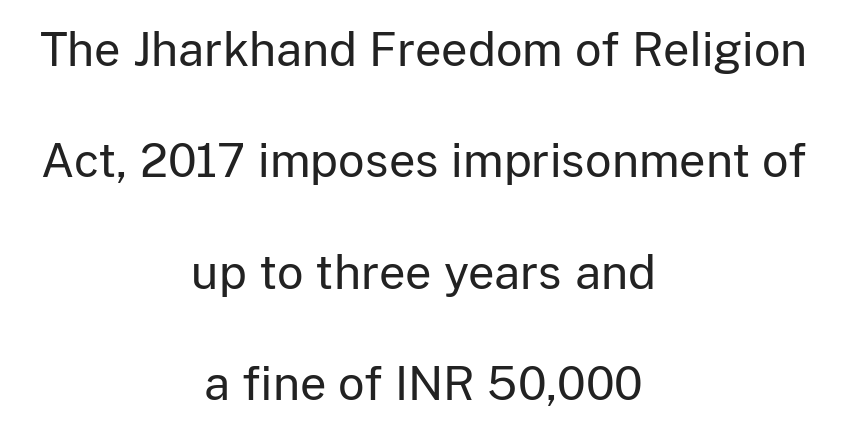
{"serif": "no", "italic": "no", "bold": "no", "weight": "regular", "width": "normal", "stroke_contrast": "low", "x_height": "medium", "monospaced": "no", "underline": "no", "align": "center", "line_spacing": "loose", "line_spacing_ratio": 2.42, "letter_spacing": "normal", "letter_spacing_em": 0.0, "glyph_px": 46}
